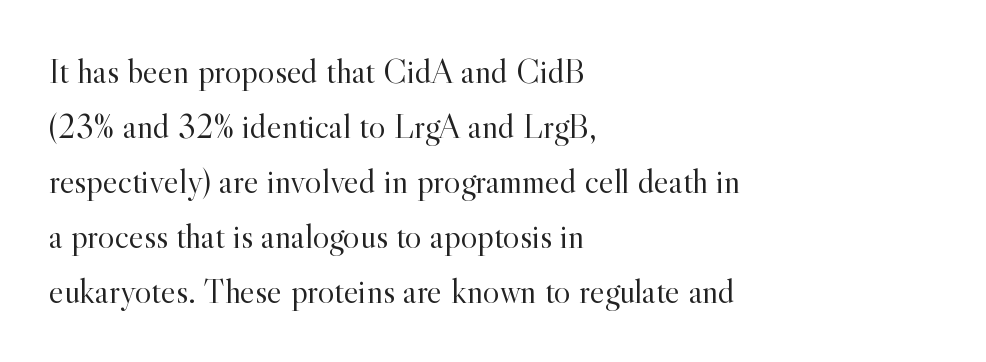
{"serif": "yes", "italic": "no", "bold": "no", "weight": "light", "width": "normal", "x_height": "small", "monospaced": "no", "underline": "no", "align": "left", "line_spacing": "normal", "line_spacing_ratio": 1.57, "letter_spacing": "normal", "letter_spacing_em": 0.0, "glyph_px": 35}
